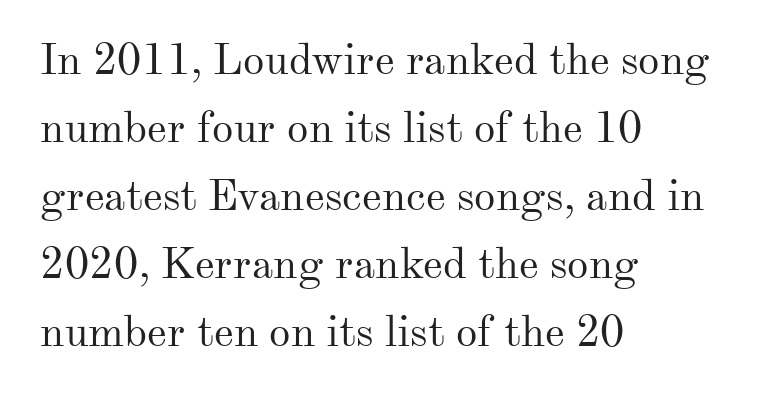
Q: Is the text bold? A: No.
Q: Is the text italic (slanted)? A: No, it is upright.
Q: Is the typeface a serif or a sans-serif typeface? A: Serif.
Q: Is the text underlined? A: No.
Q: How is the paragraph aligned? A: Left-aligned.
Q: Is the spacing between letters normal or unusually wide? A: Normal.
Q: Is the spacing between lines tight, normal or loose? A: Normal.
Q: Width (condensed, normal, or wide)? A: Normal.
Q: Stroke contrast? A: Medium.
Q: x-height? A: Small.
Q: Monospaced? A: No.
